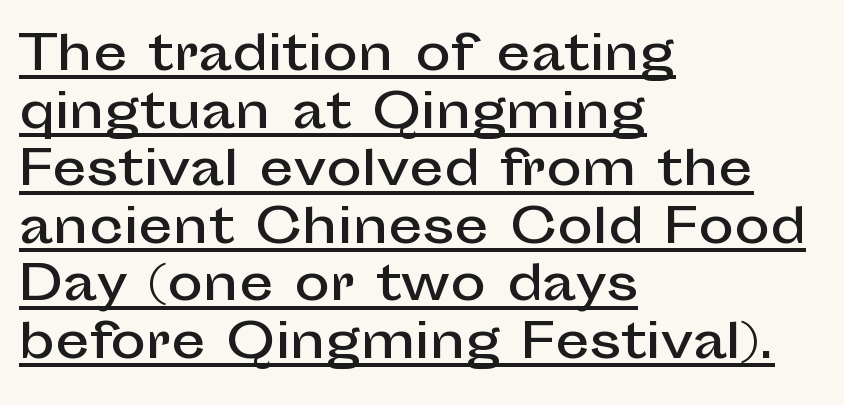
Q: Is the text italic (slanted)? A: No, it is upright.
Q: Is the typeface a serif or a sans-serif typeface? A: Sans-serif.
Q: Is the text underlined? A: Yes.
Q: How is the paragraph aligned? A: Left-aligned.
Q: Is the spacing between letters normal or unusually wide? A: Normal.
Q: Width (condensed, normal, or wide)? A: Normal.
Q: Stroke contrast? A: Low.
Q: x-height? A: Medium.
Q: Monospaced? A: No.
